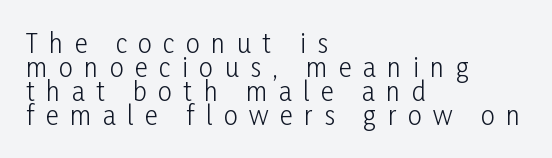
{"italic": "no", "bold": "no", "underline": "no", "align": "left", "line_spacing": "tight", "line_spacing_ratio": 0.96, "letter_spacing": "wide", "letter_spacing_em": 0.46, "glyph_px": 25}
